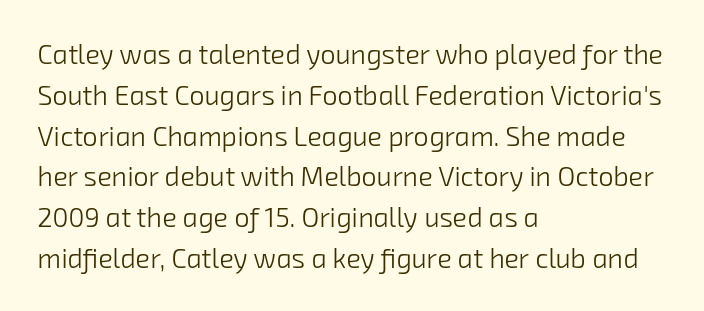
The image shows 27 px text type; set left-aligned, normal line spacing (1.51x), normal letter spacing, not underlined.
